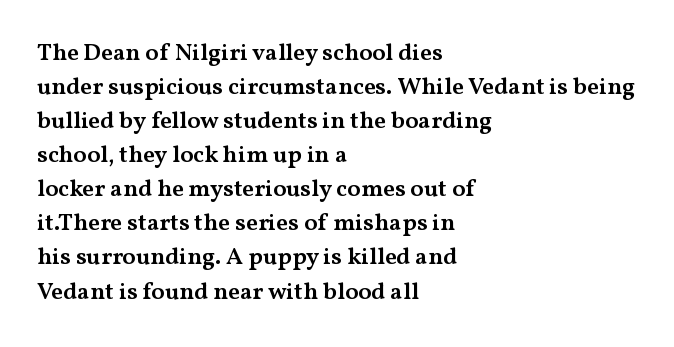
Bold? Not quite — semibold, heavier than regular but stopping short. Caption: standard tracking, unaltered. The setting favours the left margin, as ordinary paragraphs usually do. Leading matches the norm, producing a regular column. If you drew a line through each stem, it would be perfectly vertical. Bare-footed words on every line.
